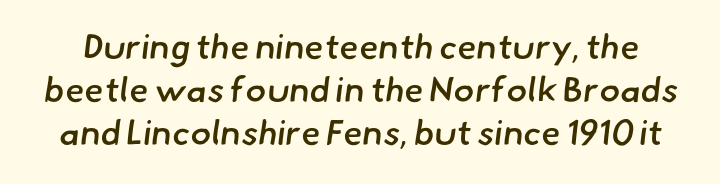
Q: Is the text bold? A: Semi-bold.
Q: Is the typeface a serif or a sans-serif typeface? A: Sans-serif.
Q: Is the text underlined? A: No.
Q: Is the spacing between letters normal or unusually wide? A: Normal.
Q: Width (condensed, normal, or wide)? A: Normal.
Q: Stroke contrast? A: Low.
Q: x-height? A: Small.
Q: Monospaced? A: No.
